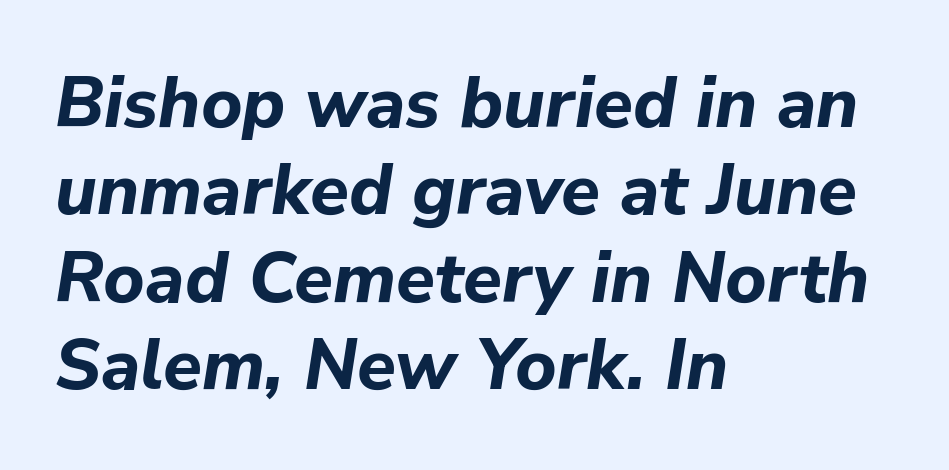
Q: Is the text bold? A: Yes.
Q: Is the text italic (slanted)? A: Yes, it leans right by about 9 degrees.
Q: Is the text underlined? A: No.
Q: How is the paragraph aligned? A: Left-aligned.
Q: Is the spacing between letters normal or unusually wide? A: Normal.
Q: Width (condensed, normal, or wide)? A: Normal.
Q: Stroke contrast? A: Low.
Q: x-height? A: Medium.
Q: Monospaced? A: No.
